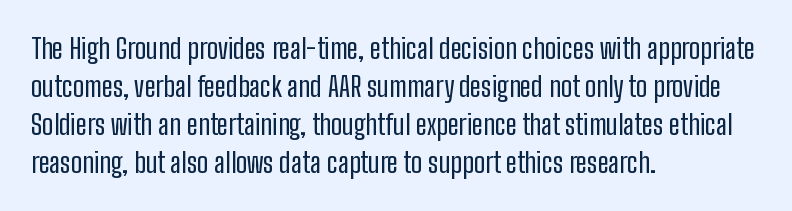
{"serif": "no", "italic": "no", "bold": "no", "weight": "regular", "width": "condensed", "stroke_contrast": "low", "x_height": "medium", "monospaced": "no", "underline": "no", "align": "left", "line_spacing": "normal", "line_spacing_ratio": 1.36, "letter_spacing": "normal", "letter_spacing_em": 0.0, "glyph_px": 28}
